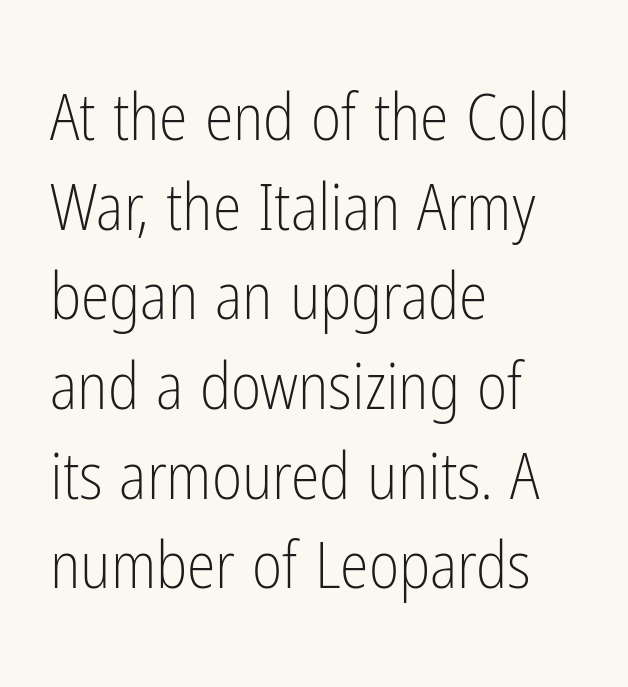
The image shows 65 px light, condensed sans-serif type, upright; set left-aligned, normal line spacing (1.38x), normal letter spacing, not underlined; low stroke contrast and a medium x-height.
